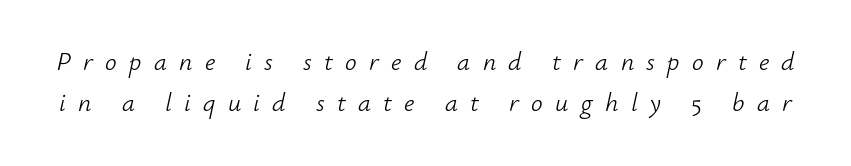
The image shows 26 px text type, italic (leaning right); set normal line spacing (1.59x), unusually wide letter spacing (+0.47 em), not underlined.
